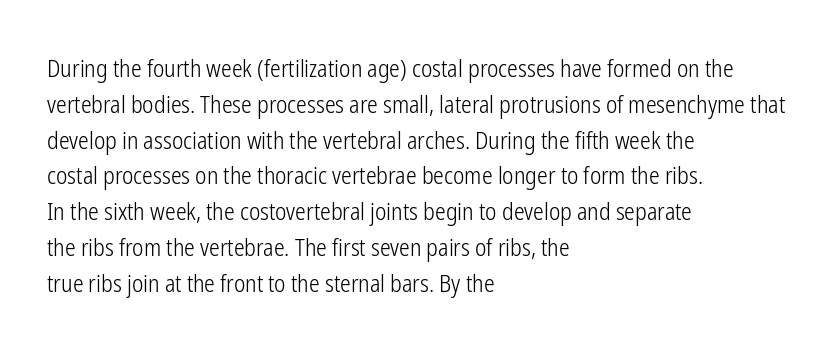
The image shows 24 px text type, upright; set left-aligned, normal line spacing (1.49x), normal letter spacing, not underlined.
